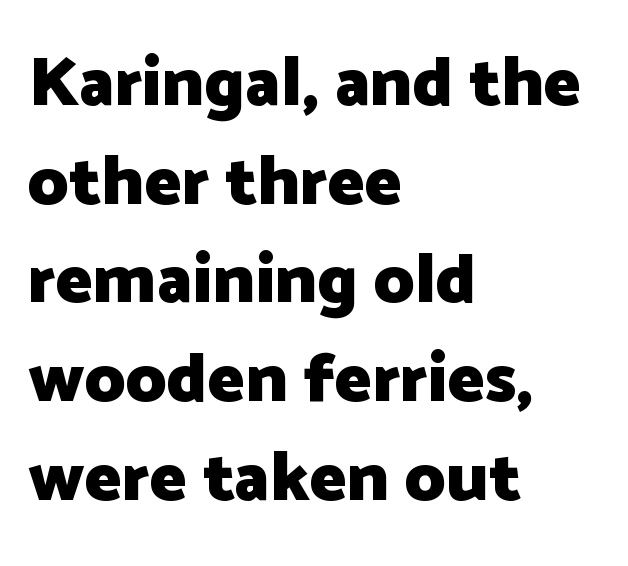
The image shows 70 px heavy sans-serif type, upright; set left-aligned, normal line spacing (1.41x), normal letter spacing, not underlined; low stroke contrast and a medium x-height.
